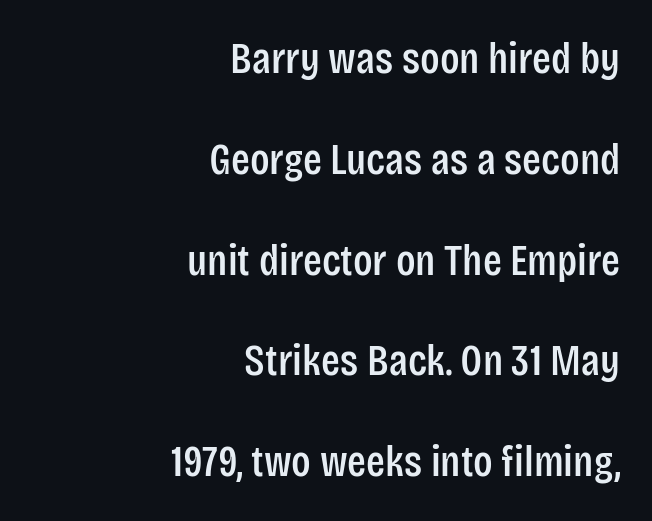
Q: Is the text italic (slanted)? A: No, it is upright.
Q: Is the typeface a serif or a sans-serif typeface? A: Sans-serif.
Q: Is the text underlined? A: No.
Q: How is the paragraph aligned? A: Right-aligned.
Q: Is the spacing between letters normal or unusually wide? A: Normal.
Q: Is the spacing between lines tight, normal or loose? A: Loose.
Q: Width (condensed, normal, or wide)? A: Condensed.
Q: Stroke contrast? A: Low.
Q: x-height? A: Large.
Q: Monospaced? A: No.
